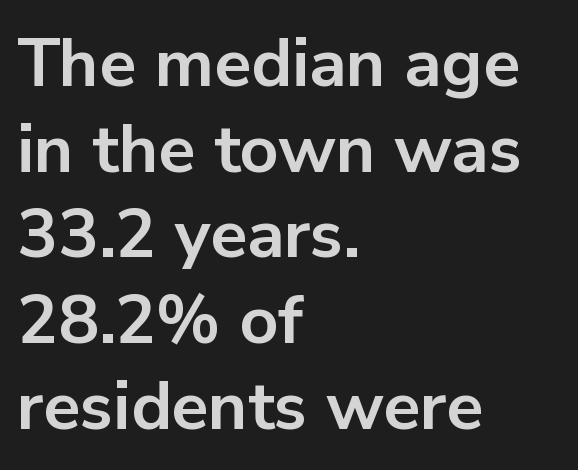
The image shows 68 px bold sans-serif type, upright; set left-aligned, normal line spacing (1.26x), normal letter spacing, not underlined; low stroke contrast and a medium x-height.
